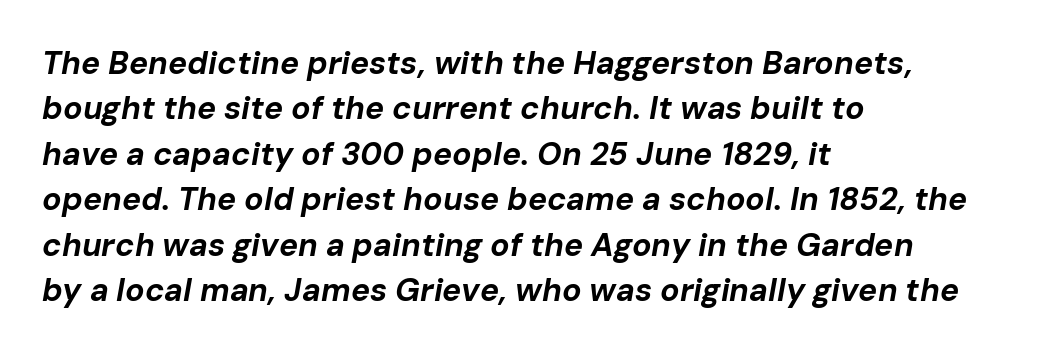
{"italic": "yes", "lean": "right", "slant_degrees": 10, "bold": "yes", "weight": "bold", "width": "normal", "stroke_contrast": "low", "x_height": "medium", "monospaced": "no", "underline": "no", "align": "left", "line_spacing": "normal", "line_spacing_ratio": 1.42, "letter_spacing": "normal", "letter_spacing_em": 0.0, "glyph_px": 32}
